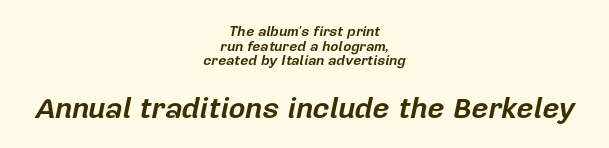
Pretty heavy lettering here — definitely bold. Caption: multi-line text, centered on the measure. The glyphs look as if they've been sheared to an angle. Any mark beneath the type? The region is blank. Does extra space separate the letters? No, they use regular spacing.
